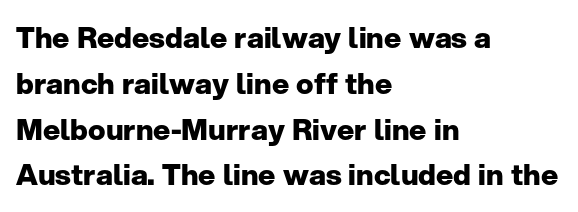
The image shows 29 px heavy sans-serif type, upright; set left-aligned, normal line spacing (1.58x), normal letter spacing, not underlined; low stroke contrast and a medium x-height.
